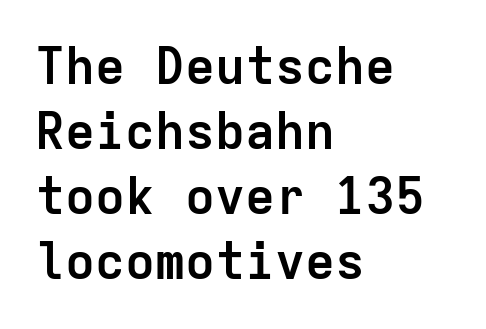
Designer's note — italics off, roman on. Honestly, the row spacing looks completely unremarkable. Lines of text with bare space underneath. Check where the strokes stop: nothing finishes them off — pure sans. What weight is shown? A full bold with thick strokes.
